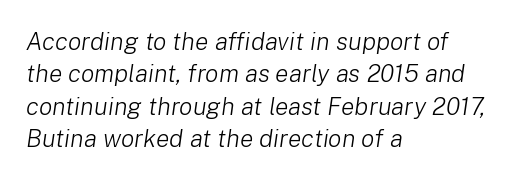
The passage shown stacks its lines at a standard gap. The rendering keeps characters at their native spacing. The whole block is typeset with a tilt. Clear beneath every line of the passage.
